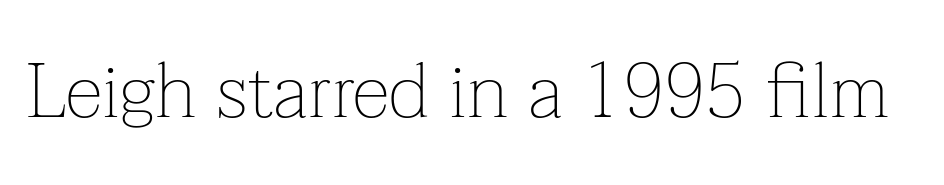
Q: Is the text bold? A: No.
Q: Is the text italic (slanted)? A: No, it is upright.
Q: Is the typeface a serif or a sans-serif typeface? A: Serif.
Q: Is the text underlined? A: No.
Q: Is the spacing between letters normal or unusually wide? A: Normal.
Q: Width (condensed, normal, or wide)? A: Normal.
Q: Stroke contrast? A: Low.
Q: x-height? A: Medium.
Q: Monospaced? A: No.
